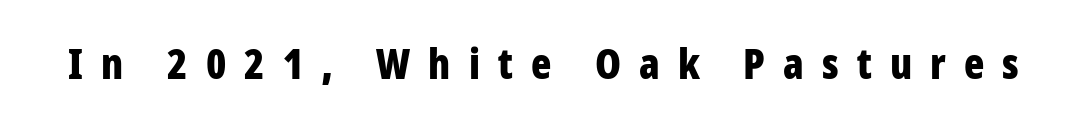
The image shows 42 px bold, condensed sans-serif type, upright; set unusually wide letter spacing (+0.43 em), not underlined; low stroke contrast and a medium x-height.
